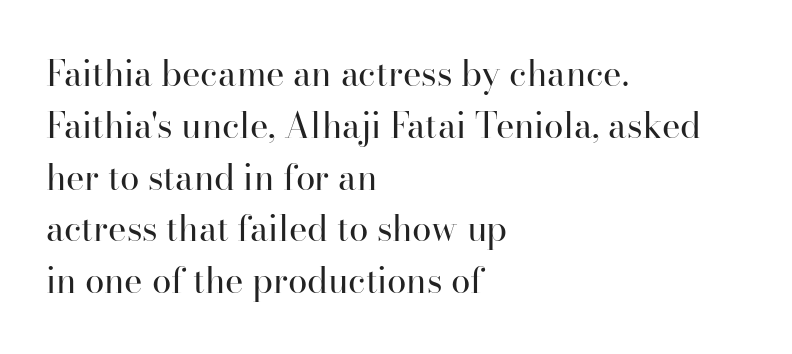
Q: Is the text bold? A: No.
Q: Is the text italic (slanted)? A: No, it is upright.
Q: Is the typeface a serif or a sans-serif typeface? A: Serif.
Q: Is the text underlined? A: No.
Q: How is the paragraph aligned? A: Left-aligned.
Q: Is the spacing between letters normal or unusually wide? A: Normal.
Q: Is the spacing between lines tight, normal or loose? A: Normal.
Q: Width (condensed, normal, or wide)? A: Normal.
Q: Stroke contrast? A: High.
Q: x-height? A: Small.
Q: Monospaced? A: No.
